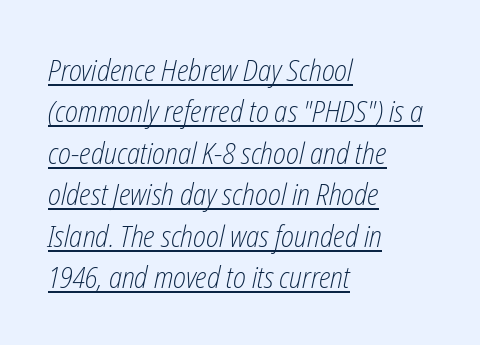
Characters are canted at an angle relative to the baseline's perpendicular. No heavy texture on the line: the type isn't bold. Layout note: lines flush left. Glyph-to-glyph distance matches everyday printed text.
